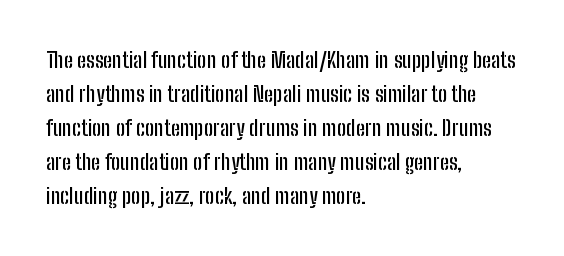
Q: Is the text italic (slanted)? A: No, it is upright.
Q: Is the text underlined? A: No.
Q: How is the paragraph aligned? A: Left-aligned.
Q: Is the spacing between letters normal or unusually wide? A: Normal.
Q: Is the spacing between lines tight, normal or loose? A: Normal.
